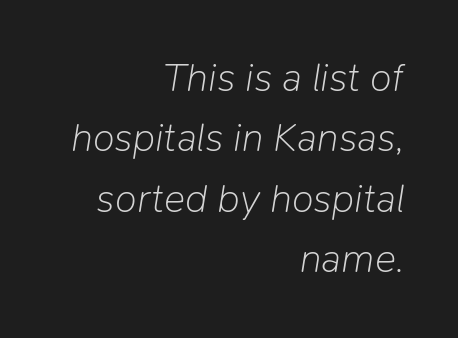
{"italic": "yes", "lean": "right", "slant_degrees": 9, "bold": "no", "weight": "light", "width": "normal", "stroke_contrast": "low", "x_height": "medium", "monospaced": "no", "underline": "no", "align": "right", "line_spacing": "normal", "line_spacing_ratio": 1.51, "letter_spacing": "normal", "letter_spacing_em": 0.0, "glyph_px": 40}
